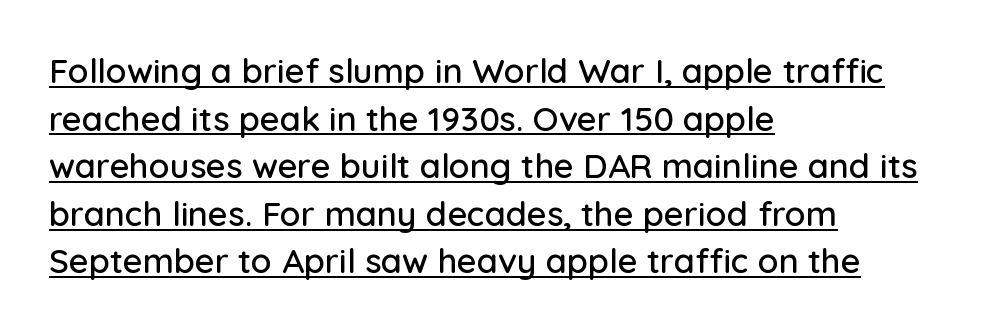
{"serif": "no", "italic": "no", "width": "normal", "stroke_contrast": "low", "x_height": "medium", "monospaced": "no", "underline": "yes", "align": "left", "line_spacing": "normal", "line_spacing_ratio": 1.4, "letter_spacing": "normal", "letter_spacing_em": 0.0, "glyph_px": 34}
